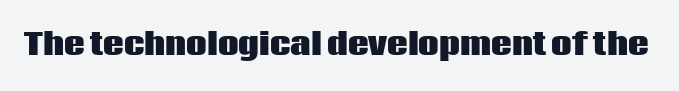
{"serif": "no", "italic": "no", "bold": "yes", "weight": "heavy", "width": "normal", "stroke_contrast": "low", "x_height": "large", "monospaced": "no", "underline": "no", "letter_spacing": "normal", "letter_spacing_em": 0.0, "glyph_px": 29}
